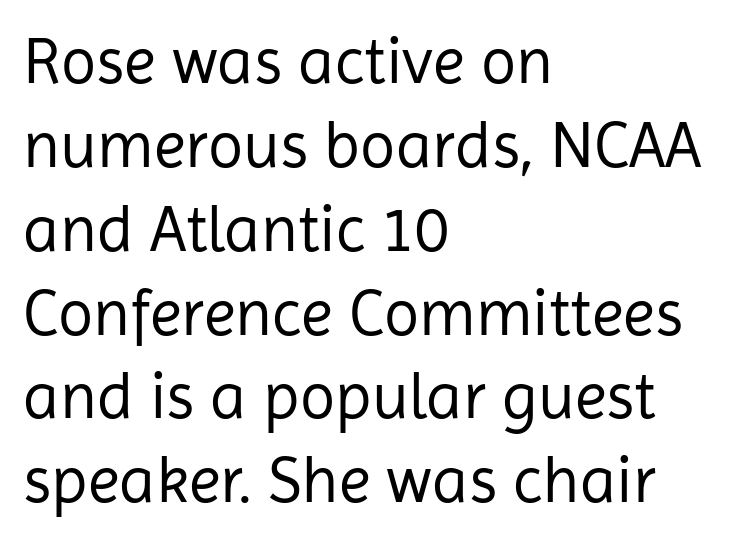
The image shows 65 px regular-weight sans-serif type, upright; set left-aligned, normal line spacing (1.29x), normal letter spacing, not underlined; low stroke contrast and a medium x-height.
